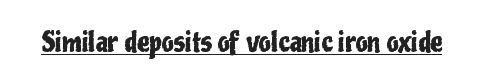
Q: Is the text italic (slanted)? A: No, it is upright.
Q: Is the text underlined? A: Yes.
Q: Is the spacing between letters normal or unusually wide? A: Normal.
